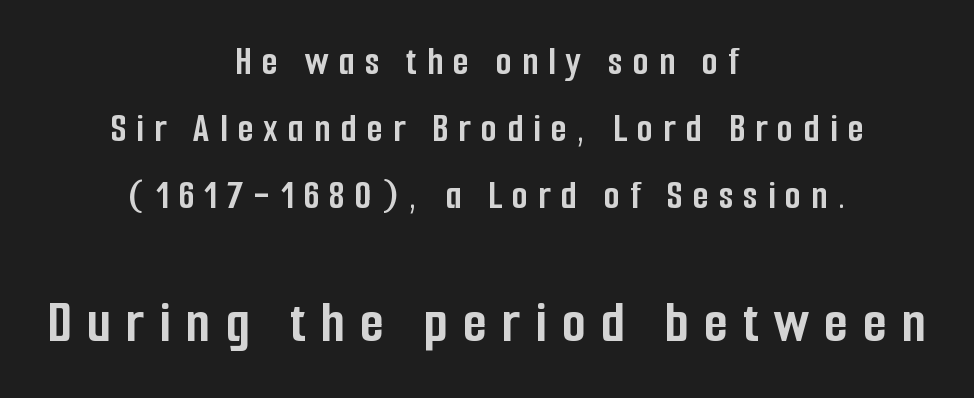
Q: Is the text bold? A: Yes.
Q: Is the text italic (slanted)? A: No, it is upright.
Q: Is the typeface a serif or a sans-serif typeface? A: Sans-serif.
Q: Is the text underlined? A: No.
Q: How is the paragraph aligned? A: Centered.
Q: Is the spacing between letters normal or unusually wide? A: Unusually wide.
Q: Is the spacing between lines tight, normal or loose? A: Normal.
Q: Which block of text is set in a larger size, the first (top) or the second (bottom)? A: The second (bottom) one.
Q: Width (condensed, normal, or wide)? A: Condensed.
Q: Stroke contrast? A: Low.
Q: x-height? A: Medium.
Q: Monospaced? A: No.
